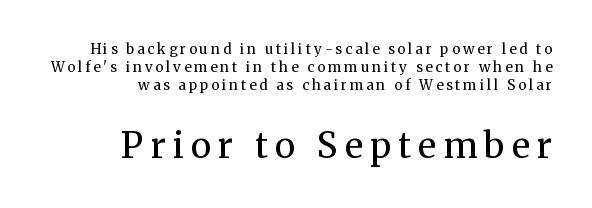
The image shows 35 px regular-weight serif type, upright; set right-aligned, normal line spacing (1.3x), unusually wide letter spacing (+0.21 em), not underlined; the second (bottom) block is 2.5x larger; medium stroke contrast and a medium x-height.
